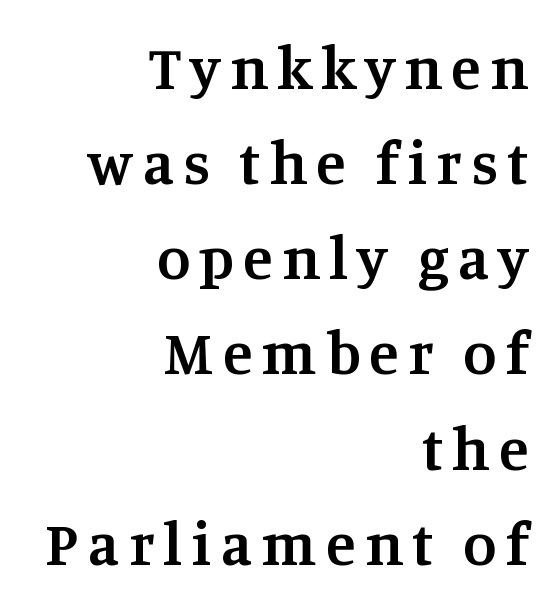
The image shows 61 px semibold serif type, upright; set right-aligned, normal line spacing (1.56x), not underlined; medium stroke contrast and a large x-height.
